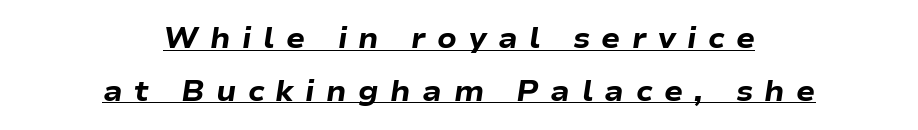
The image shows 28 px heavy, wide type, italic (leaning right); set centered, line spacing 1.88x, unusually wide letter spacing (+0.41 em), underlined; low stroke contrast and a medium x-height.
